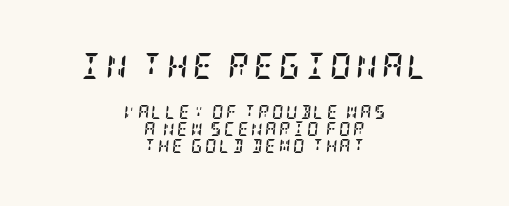
Q: Is the text bold? A: Yes.
Q: Is the text italic (slanted)? A: Yes, it leans right by about 5 degrees.
Q: Is the text underlined? A: No.
Q: How is the paragraph aligned? A: Centered.
Q: Which block of text is set in a larger size, the first (top) or the second (bottom)? A: The first (top) one.
